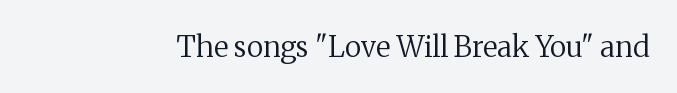
Quick note: underline off. The rendering keeps characters at their native spacing. Weight: not bold — regular or lighter. A typesetter would label this face a serif. Quick note: not italic, upright. Note the varied advance widths — an 'i' is clearly narrower than an 'm'.
